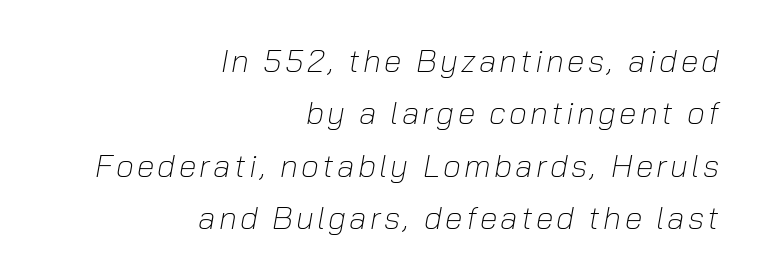
The image shows 32 px light type, italic (leaning right); set right-aligned, normal line spacing (1.64x), not underlined; low stroke contrast and a medium x-height.
